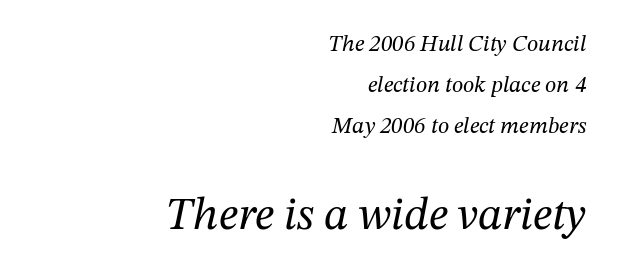
{"serif": "yes", "italic": "yes", "lean": "right", "slant_degrees": 12, "bold": "no", "weight": "regular", "width": "normal", "stroke_contrast": "medium", "x_height": "medium", "monospaced": "no", "underline": "no", "align": "right", "line_spacing_ratio": 1.78, "letter_spacing": "normal", "letter_spacing_em": 0.0, "larger_block": "second", "size_ratio": 2.0, "glyph_px": 46}
